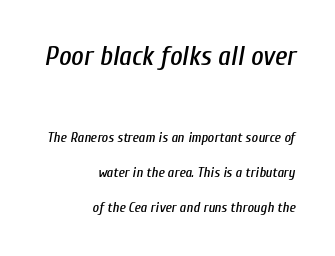
Q: Is the text italic (slanted)? A: Yes, it leans right by about 10 degrees.
Q: Is the text underlined? A: No.
Q: How is the paragraph aligned? A: Right-aligned.
Q: Is the spacing between letters normal or unusually wide? A: Normal.
Q: Is the spacing between lines tight, normal or loose? A: Loose.
Q: Which block of text is set in a larger size, the first (top) or the second (bottom)? A: The first (top) one.
